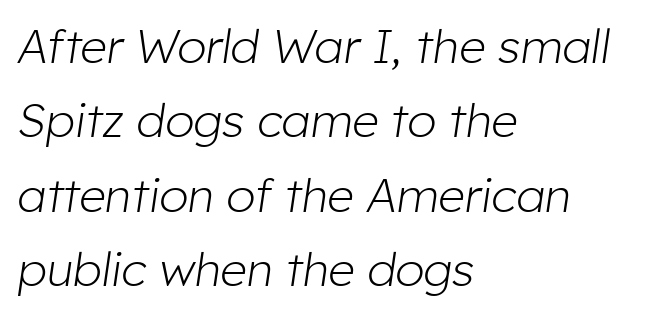
The image shows 47 px light type, italic (leaning right); set left-aligned, normal line spacing (1.58x), normal letter spacing, not underlined; low stroke contrast and a medium x-height.
